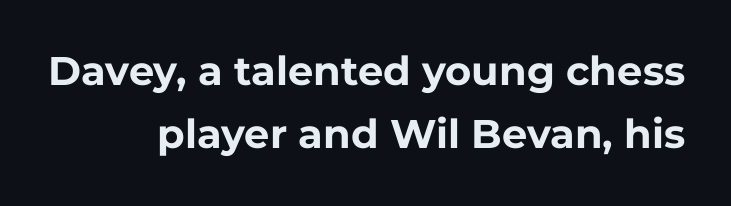
Q: Is the text bold? A: Yes.
Q: Is the text italic (slanted)? A: No, it is upright.
Q: Is the typeface a serif or a sans-serif typeface? A: Sans-serif.
Q: Is the text underlined? A: No.
Q: How is the paragraph aligned? A: Right-aligned.
Q: Is the spacing between letters normal or unusually wide? A: Normal.
Q: Is the spacing between lines tight, normal or loose? A: Normal.
Q: Width (condensed, normal, or wide)? A: Normal.
Q: Stroke contrast? A: Low.
Q: x-height? A: Medium.
Q: Monospaced? A: No.
